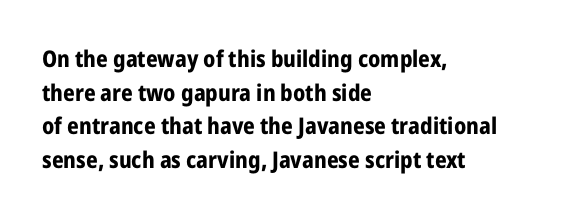
Each line starts at the same left margin while the right side varies. One glance says typical: line gaps are just what's usual. Nope, not italic — everything's standing straight. Plenty of ink on the page — the face is bold.
